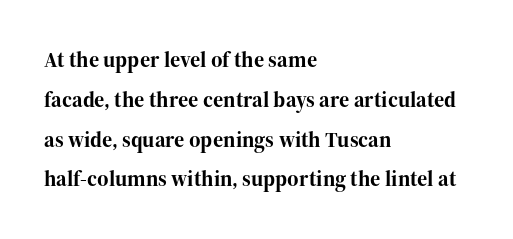
Q: Is the text bold? A: Yes.
Q: Is the text italic (slanted)? A: No, it is upright.
Q: Is the text underlined? A: No.
Q: How is the paragraph aligned? A: Left-aligned.
Q: Is the spacing between letters normal or unusually wide? A: Normal.
